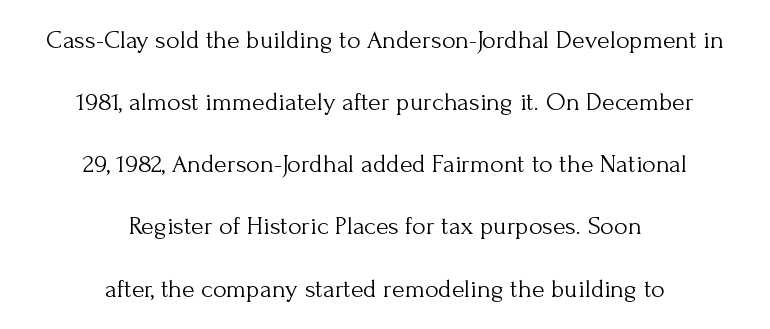
{"italic": "no", "bold": "no", "underline": "no", "align": "center", "line_spacing": "loose", "line_spacing_ratio": 2.39, "letter_spacing": "normal", "letter_spacing_em": 0.0, "glyph_px": 26}
